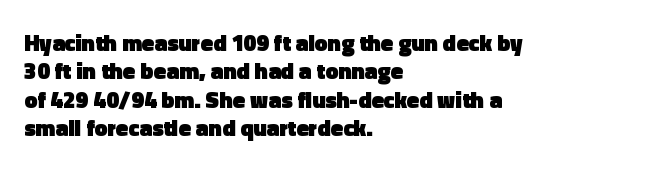
Plain, unruled lines of type. Heft: maximum for text — a bold. The tracking reads as untouched default to a designer's eye. Nope, not italic — everything's standing straight.
